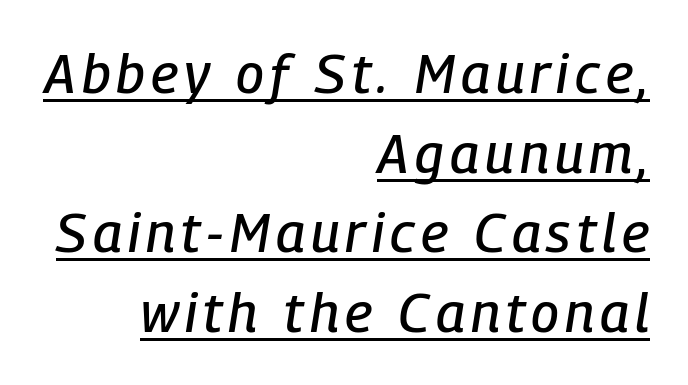
These lines are rendered in a variable-pitch font. A continuous stroke trails under the words, as in a hyperlink. The line-height multiplier appears to be the usual default. Where is the straight margin? On the right.
